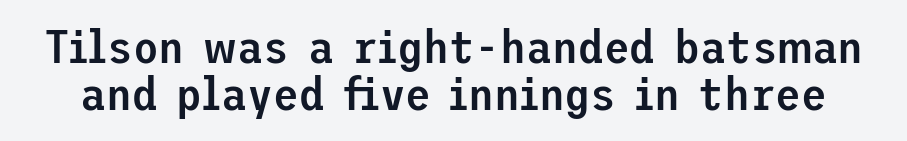
The image shows 47 px semibold sans-serif type, upright; set tight line spacing (0.99x), normal letter spacing, not underlined; low stroke contrast and a medium x-height.
